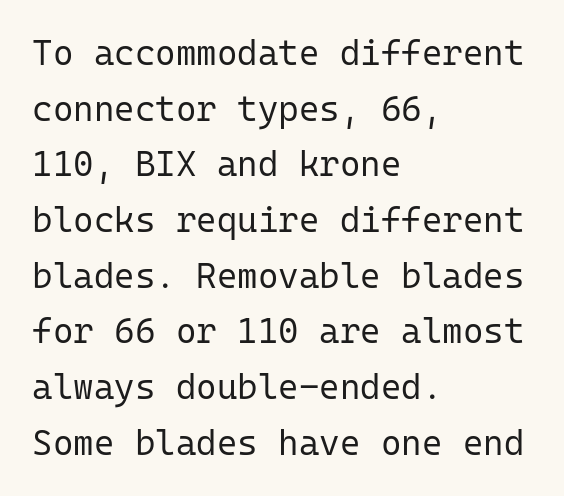
{"serif": "no", "italic": "no", "bold": "no", "weight": "regular", "width": "normal", "stroke_contrast": "low", "x_height": "medium", "monospaced": "yes", "underline": "no", "align": "left", "line_spacing": "normal", "line_spacing_ratio": 1.59, "letter_spacing": "normal", "letter_spacing_em": 0.0, "glyph_px": 35}
